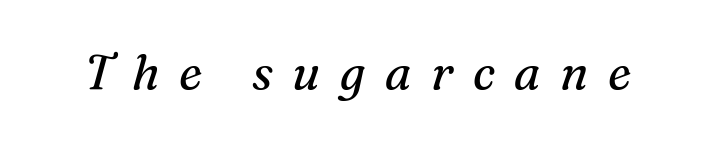
The image shows 48 px regular-weight serif type, italic (leaning right); set unusually wide letter spacing (+0.41 em), not underlined; medium stroke contrast and a medium x-height.
